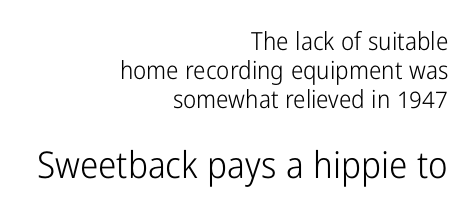
The image shows 37 px light, condensed sans-serif type, upright; set right-aligned, line spacing 1.16x, normal letter spacing, not underlined; the second (bottom) block is 1.48x larger; low stroke contrast and a medium x-height.
